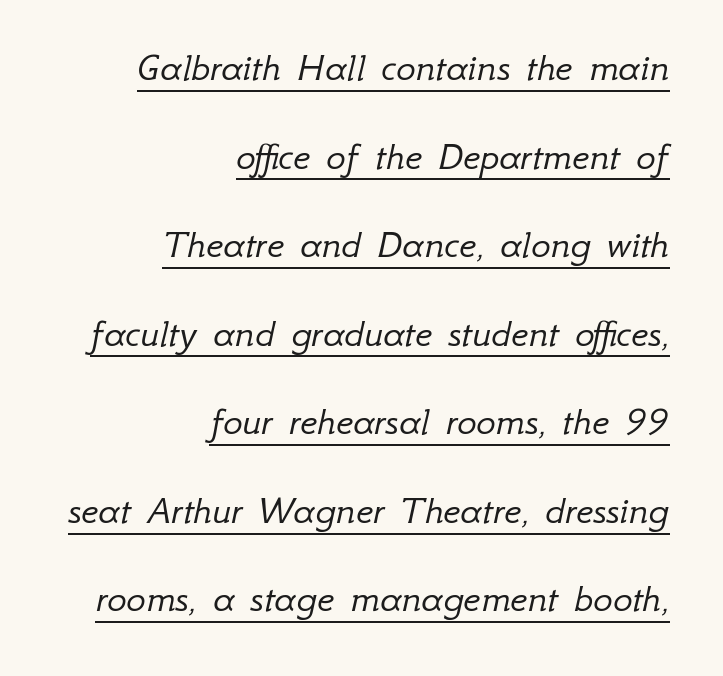
The image shows 41 px light type, italic (leaning right); set right-aligned, loose line spacing (2.16x), normal letter spacing, underlined; low stroke contrast and a small x-height.
